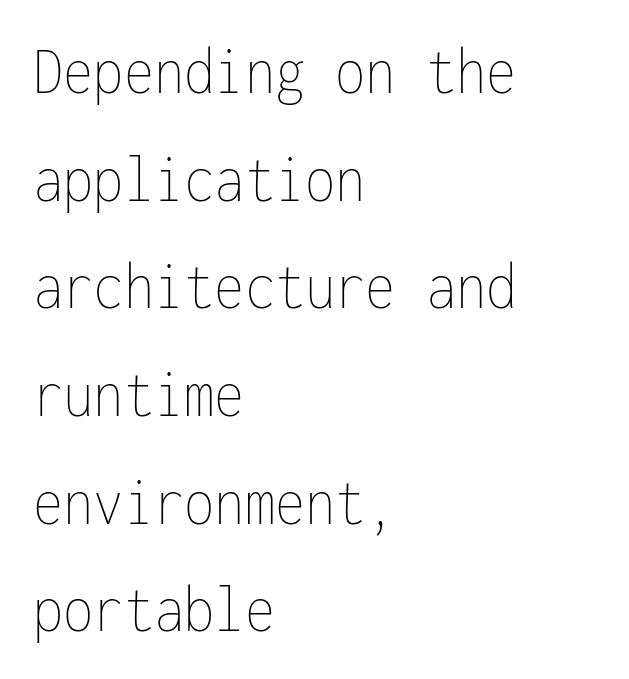
{"italic": "no", "bold": "no", "weight": "thin", "width": "condensed", "stroke_contrast": "low", "x_height": "medium", "monospaced": "yes", "underline": "no", "align": "left", "line_spacing": "normal", "line_spacing_ratio": 1.56, "letter_spacing": "normal", "letter_spacing_em": 0.0, "glyph_px": 69}
